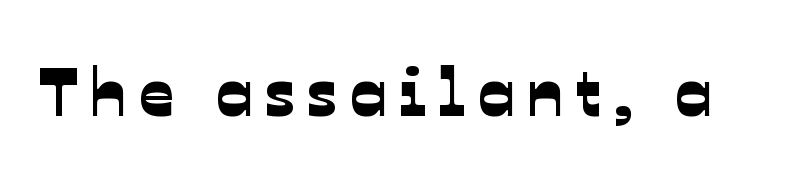
{"serif": "no", "width": "normal", "stroke_contrast": "low", "x_height": "medium", "monospaced": "no", "underline": "no", "glyph_px": 68}
